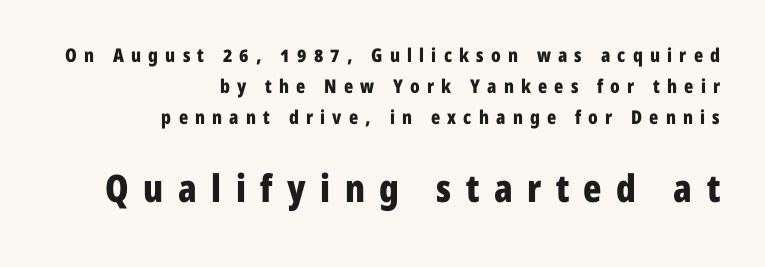
{"serif": "no", "italic": "no", "bold": "yes", "weight": "bold", "width": "condensed", "stroke_contrast": "low", "x_height": "medium", "monospaced": "no", "underline": "no", "align": "right", "line_spacing": "normal", "line_spacing_ratio": 1.63, "letter_spacing": "wide", "letter_spacing_em": 0.38, "larger_block": "second", "size_ratio": 2.0, "glyph_px": 38}
